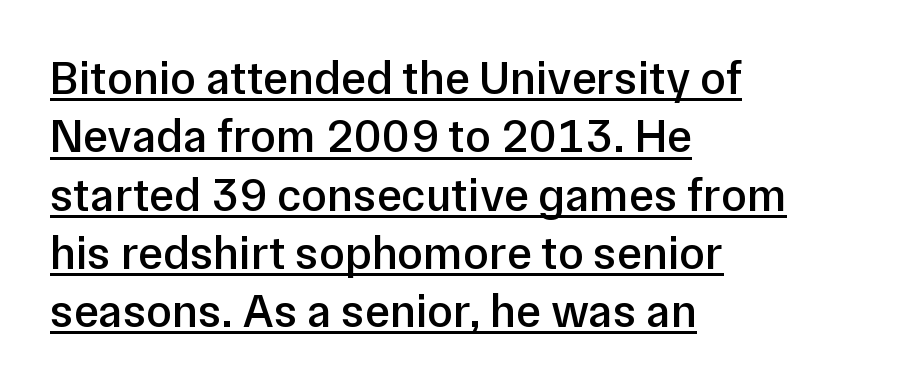
The lettering is marked with a stroke running underneath it. This sample uses a sans-serif face. The axis of the letterforms is exactly vertical. Each letter keeps its own natural width here, so spacing adapts to shape.
